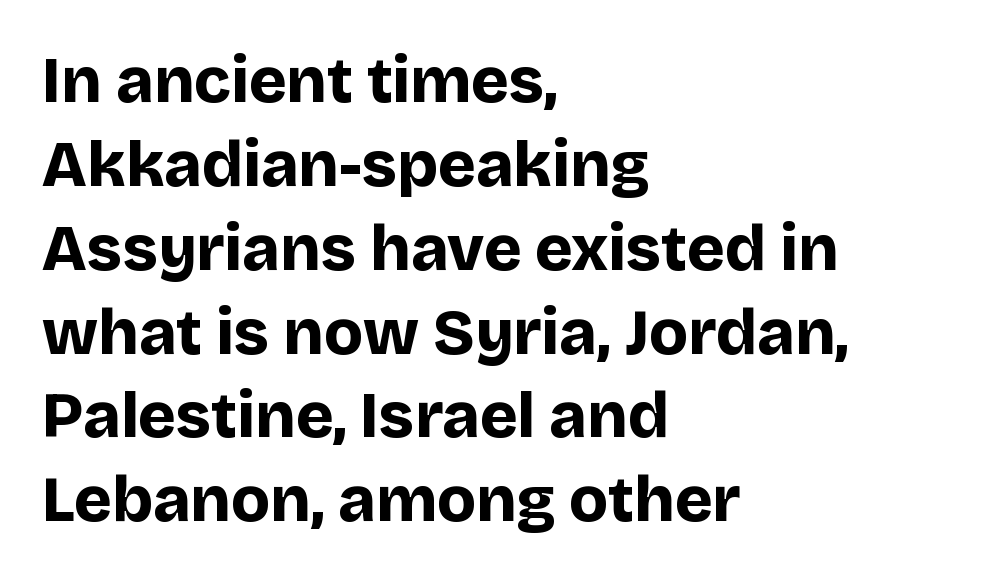
{"serif": "no", "italic": "no", "bold": "yes", "weight": "bold", "width": "normal", "stroke_contrast": "low", "x_height": "large", "monospaced": "no", "underline": "no", "align": "left", "line_spacing": "normal", "line_spacing_ratio": 1.31, "letter_spacing": "normal", "letter_spacing_em": 0.0, "glyph_px": 64}
